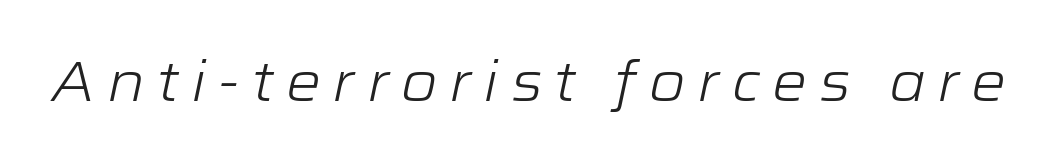
{"italic": "yes", "lean": "right", "slant_degrees": 12, "bold": "no", "weight": "light", "width": "wide", "stroke_contrast": "low", "x_height": "medium", "monospaced": "no", "underline": "no", "letter_spacing": "wide", "letter_spacing_em": 0.21, "glyph_px": 56}
